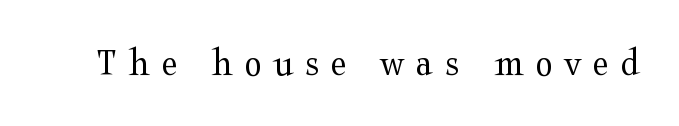
Designer's note — italics off, roman on. No word sits above an underline. How are the letters spaced? Widely, with obvious added tracking. Is this a fixed-width face? No — the glyphs have proportional, varying widths. This is not heavy type; no bold has been used.
